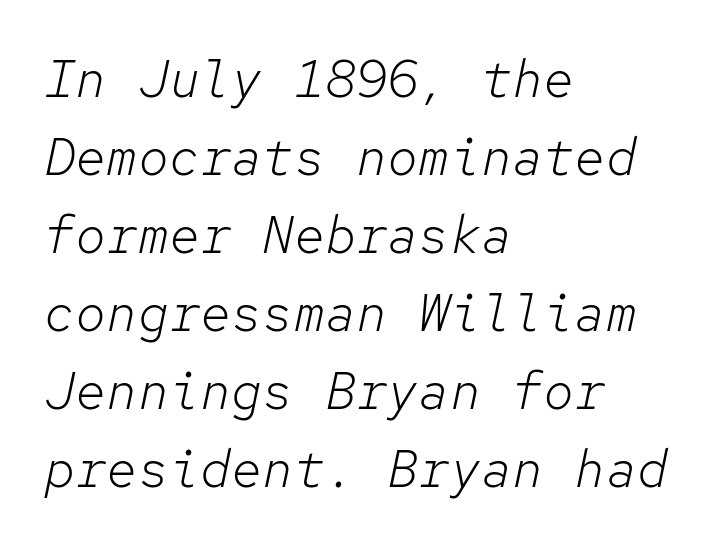
Q: Is the text bold? A: No.
Q: Is the text italic (slanted)? A: Yes, it leans right by about 12 degrees.
Q: Is the text underlined? A: No.
Q: How is the paragraph aligned? A: Left-aligned.
Q: Is the spacing between letters normal or unusually wide? A: Normal.
Q: Is the spacing between lines tight, normal or loose? A: Normal.
Q: Width (condensed, normal, or wide)? A: Normal.
Q: Stroke contrast? A: Low.
Q: x-height? A: Medium.
Q: Monospaced? A: Yes.
